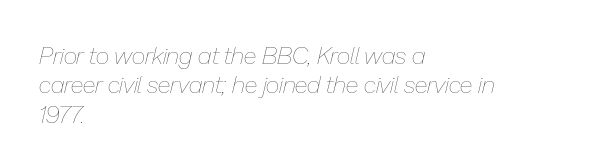
The image shows 24 px text type, italic (leaning right); set left-aligned, line spacing 1.22x, normal letter spacing, not underlined.
